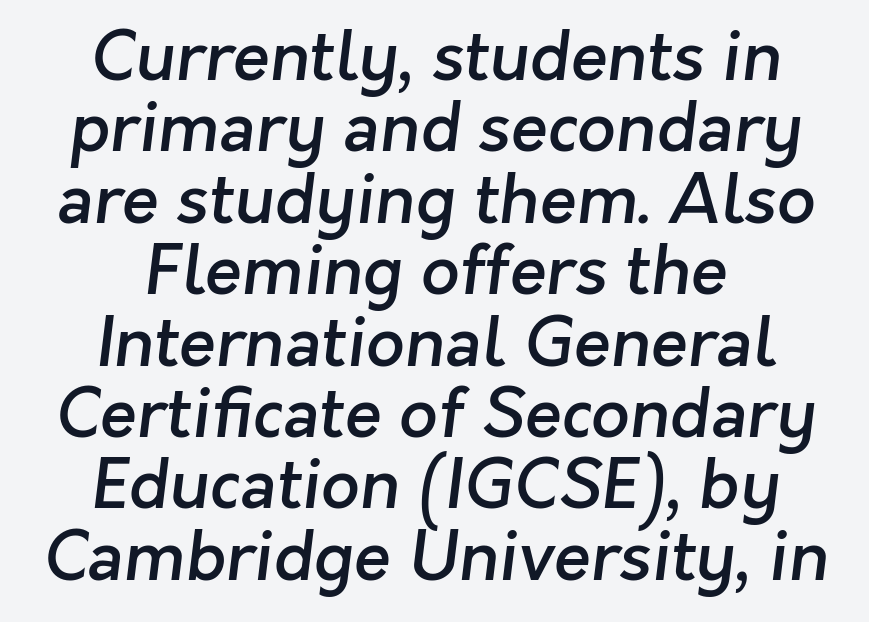
Do the characters align in a grid? No, the font is proportional. Honestly, there is no underline to notice here at all. The face used here is a sans, in the tradition of grotesques and geometrics. This rendering leaves character spacing at its baseline value.
